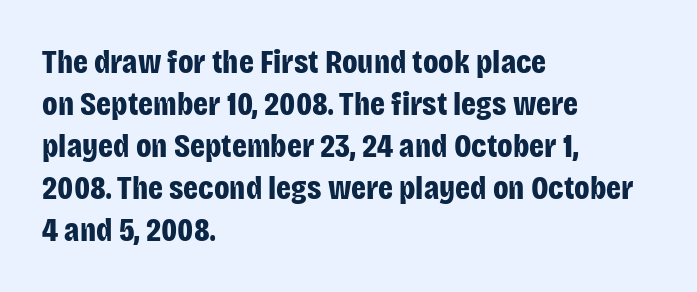
In terms of letterform style, serifs are entirely absent. Quick note: underline off. The rendering uses natural spacing where letterforms have individual widths. The space between consecutive lines is moderate. Line beginnings align vertically; line endings do not. Quick note: not italic, upright.
